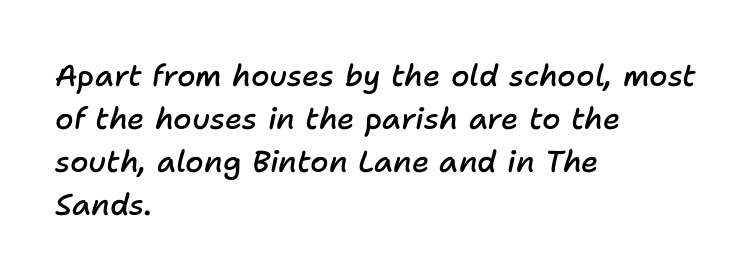
{"italic": "yes", "lean": "right", "slant_degrees": 11, "bold": "semi", "weight": "semibold", "width": "normal", "stroke_contrast": "low", "x_height": "medium", "monospaced": "no", "underline": "no", "align": "left", "line_spacing": "normal", "line_spacing_ratio": 1.43, "letter_spacing": "normal", "letter_spacing_em": 0.0, "glyph_px": 30}
